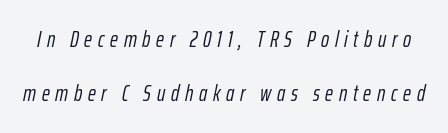
Is the letter spacing exaggerated? Yes — the characters are pushed far apart. Weight: not bold — regular or lighter. You could fit nearly another row in the gap between these rows. The baseline area is clear.
